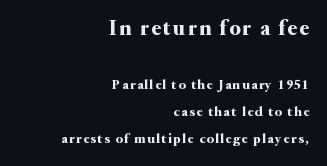
Q: Is the text italic (slanted)? A: No, it is upright.
Q: Is the text underlined? A: No.
Q: How is the paragraph aligned? A: Right-aligned.
Q: Is the spacing between lines tight, normal or loose? A: Loose.
Q: Which block of text is set in a larger size, the first (top) or the second (bottom)? A: The first (top) one.
